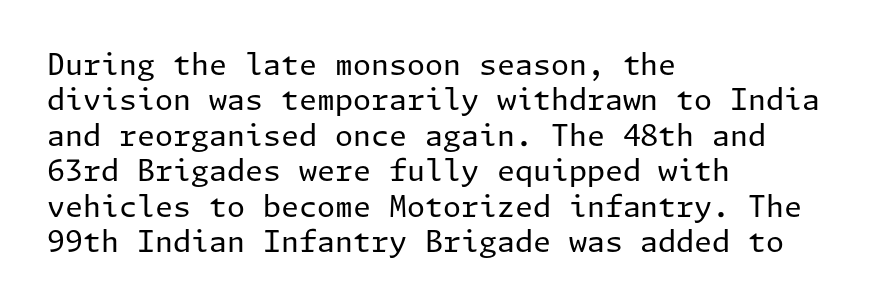
Do the letters lean? They stand straight. Clear beneath every line of the passage. Counters stay open thanks to moderate or lighter strokes. Notice how the passage keeps a crisp vertical edge on the left only.
